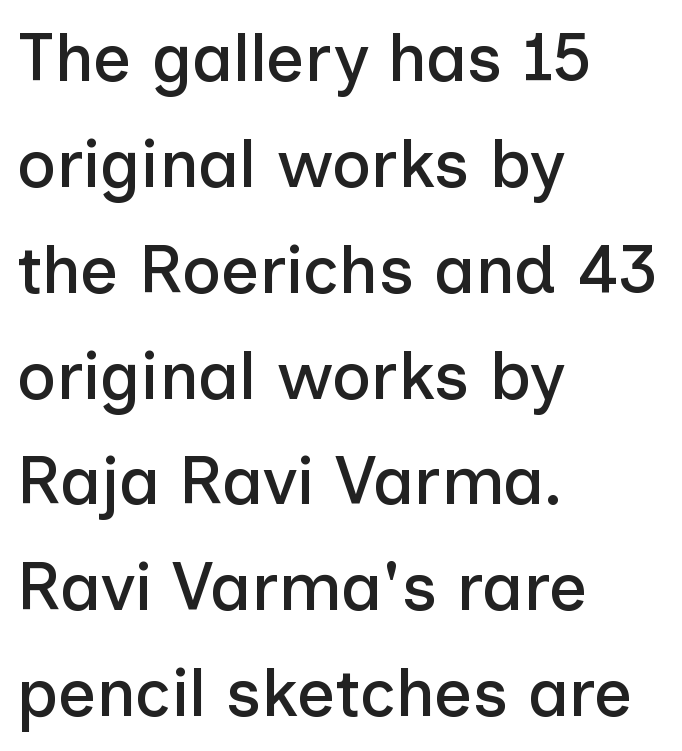
{"serif": "no", "italic": "no", "width": "normal", "stroke_contrast": "low", "x_height": "medium", "monospaced": "no", "underline": "no", "align": "left", "line_spacing": "normal", "line_spacing_ratio": 1.58, "letter_spacing": "normal", "letter_spacing_em": 0.0, "glyph_px": 67}
